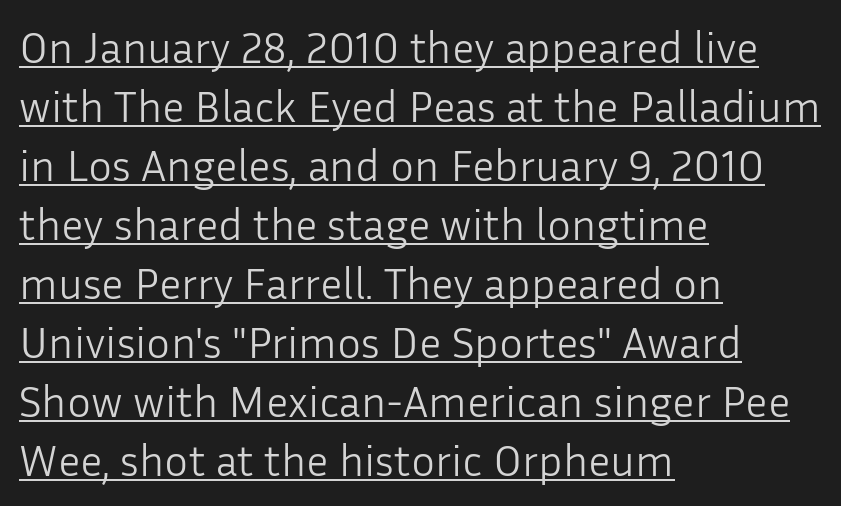
The image shows 45 px light sans-serif type, upright; set left-aligned, normal line spacing (1.31x), normal letter spacing, underlined; low stroke contrast and a medium x-height.
